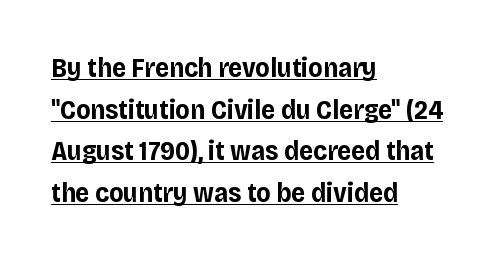
Q: Is the text bold? A: Yes.
Q: Is the text italic (slanted)? A: No, it is upright.
Q: Is the text underlined? A: Yes.
Q: How is the paragraph aligned? A: Left-aligned.
Q: Is the spacing between letters normal or unusually wide? A: Normal.
Q: Is the spacing between lines tight, normal or loose? A: Normal.
